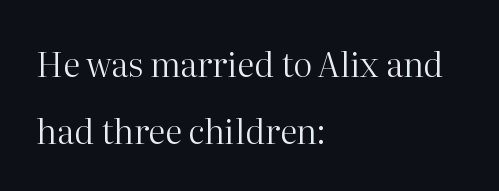
Q: Is the text bold? A: No.
Q: Is the text italic (slanted)? A: No, it is upright.
Q: Is the typeface a serif or a sans-serif typeface? A: Serif.
Q: Is the text underlined? A: No.
Q: How is the paragraph aligned? A: Left-aligned.
Q: Is the spacing between letters normal or unusually wide? A: Normal.
Q: Is the spacing between lines tight, normal or loose? A: Loose.
Q: Width (condensed, normal, or wide)? A: Normal.
Q: Stroke contrast? A: High.
Q: x-height? A: Medium.
Q: Monospaced? A: No.
